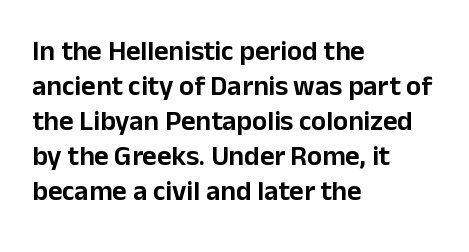
Q: Is the text italic (slanted)? A: No, it is upright.
Q: Is the typeface a serif or a sans-serif typeface? A: Sans-serif.
Q: Is the text underlined? A: No.
Q: How is the paragraph aligned? A: Left-aligned.
Q: Is the spacing between letters normal or unusually wide? A: Normal.
Q: Is the spacing between lines tight, normal or loose? A: Normal.
Q: Width (condensed, normal, or wide)? A: Normal.
Q: Stroke contrast? A: Low.
Q: x-height? A: Medium.
Q: Monospaced? A: No.
